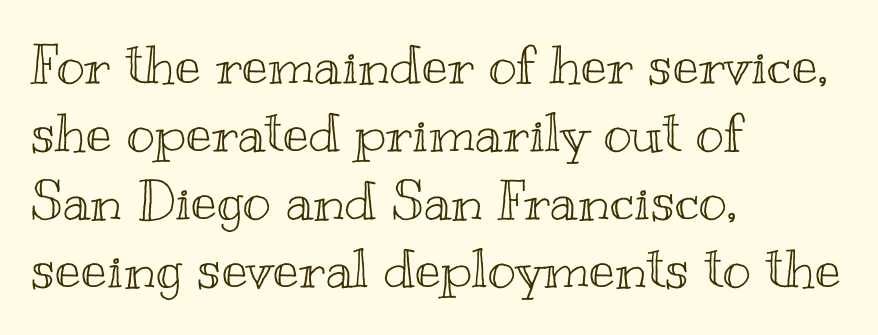
All the whitespace from short lines collects on the right. Here the glyphs are tracked normally, forming tight word shapes. In terms of posture, this sample is upright. The string is rendered with underlining switched off. Think of a printed novel: that variable character pitch is what you see here.
